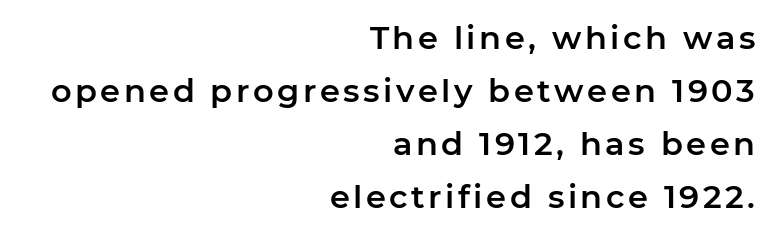
{"serif": "no", "italic": "no", "width": "normal", "stroke_contrast": "low", "x_height": "medium", "monospaced": "no", "underline": "no", "align": "right", "line_spacing": "normal", "line_spacing_ratio": 1.66, "glyph_px": 32}
